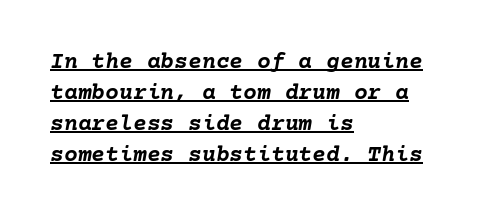
The text carries the slant typical of an italic or oblique font. Spacing between characters is what you'd get straight out of the box. A typesetter would call this leading conventional body-copy spacing. As a designer I'd log this as weight 700, bold.
